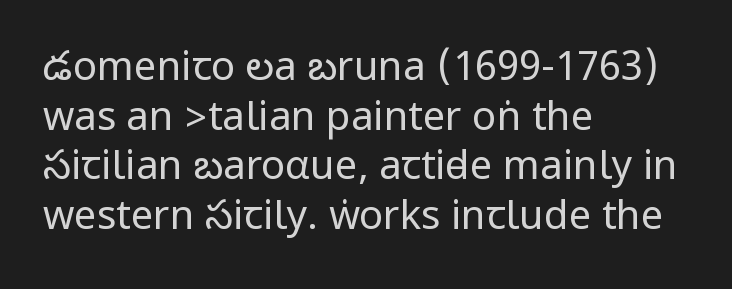
The zone under the glyphs is completely vacant. The rendering keeps characters at their native spacing. Ascenders rise straight up at ninety degrees. The face used here is a sans, in the tradition of grotesques and geometrics.
